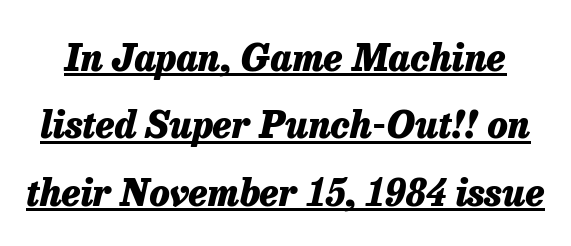
Character widths vary here, with narrow letters taking less room than wide ones. A typesetter would call this zero additional tracking. Characters are canted at an angle relative to the baseline's perpendicular. Underlined type.
